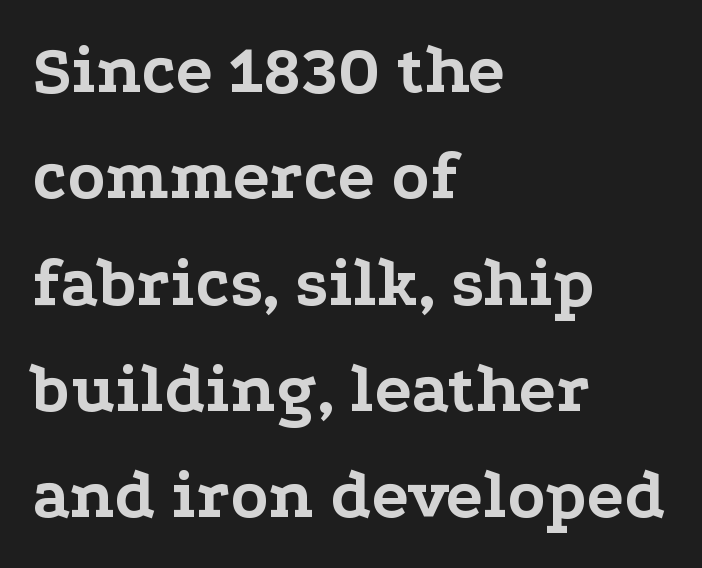
{"serif": "yes", "italic": "no", "bold": "yes", "weight": "bold", "width": "wide", "stroke_contrast": "low", "x_height": "medium", "monospaced": "no", "underline": "no", "align": "left", "line_spacing": "normal", "line_spacing_ratio": 1.54, "letter_spacing": "normal", "letter_spacing_em": 0.0, "glyph_px": 69}
